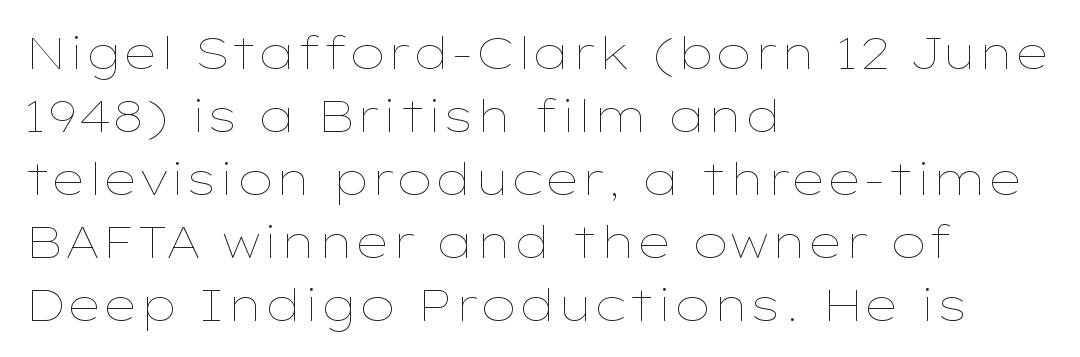
Q: Is the text bold? A: No.
Q: Is the text italic (slanted)? A: No, it is upright.
Q: Is the text underlined? A: No.
Q: How is the paragraph aligned? A: Left-aligned.
Q: Is the spacing between letters normal or unusually wide? A: Normal.
Q: Is the spacing between lines tight, normal or loose? A: Normal.
Q: Width (condensed, normal, or wide)? A: Wide.
Q: Stroke contrast? A: Low.
Q: x-height? A: Medium.
Q: Monospaced? A: No.
